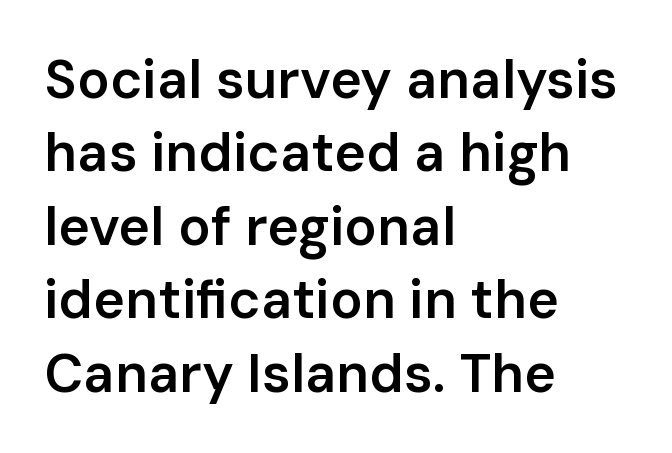
{"serif": "no", "italic": "no", "bold": "semi", "weight": "semibold", "width": "normal", "stroke_contrast": "low", "x_height": "medium", "monospaced": "no", "underline": "no", "align": "left", "line_spacing": "normal", "line_spacing_ratio": 1.36, "letter_spacing": "normal", "letter_spacing_em": 0.0, "glyph_px": 54}
